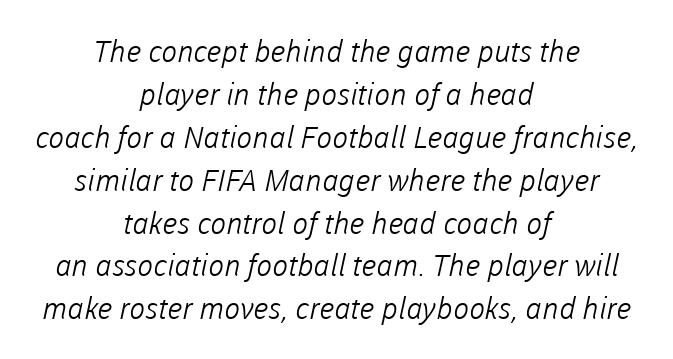
{"serif": "no", "bold": "no", "weight": "light", "width": "normal", "stroke_contrast": "low", "x_height": "medium", "monospaced": "no", "underline": "no", "align": "center", "line_spacing": "normal", "line_spacing_ratio": 1.43, "letter_spacing": "normal", "letter_spacing_em": 0.0, "glyph_px": 30}
